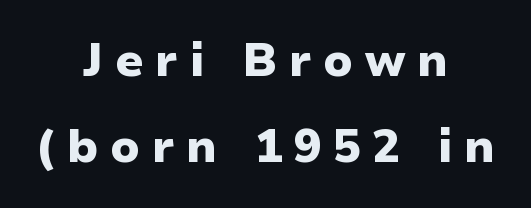
The image shows 46 px heavy sans-serif type, upright; set centered, line spacing 1.86x, unusually wide letter spacing (+0.25 em), not underlined; low stroke contrast and a medium x-height.
